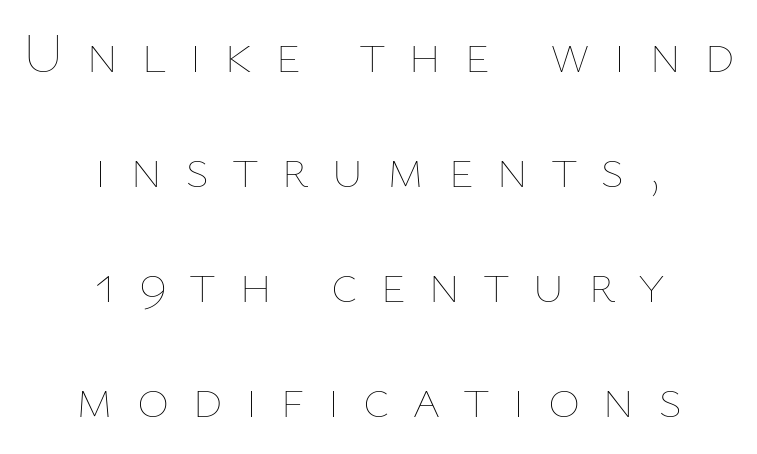
{"italic": "no", "bold": "no", "weight": "thin", "width": "normal", "stroke_contrast": "low", "x_height": "medium", "monospaced": "no", "underline": "no", "align": "center", "line_spacing": "loose", "line_spacing_ratio": 2.09, "letter_spacing": "wide", "letter_spacing_em": 0.41, "glyph_px": 55}
